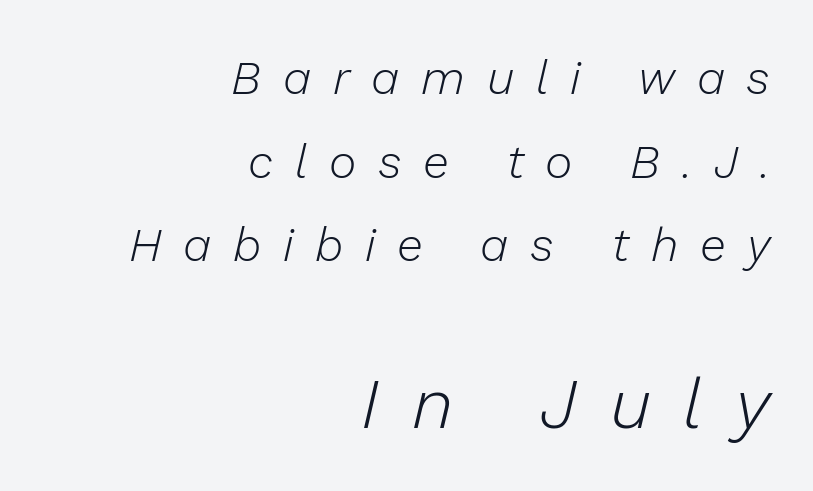
The specimen reads as italic at a glance. Has an underline been added? It has not. The designer gave the closing block more size than the opening block. The passage shown is typed in a proportional face where columns would drift. The type is letterspaced generously, with wide tracking.
